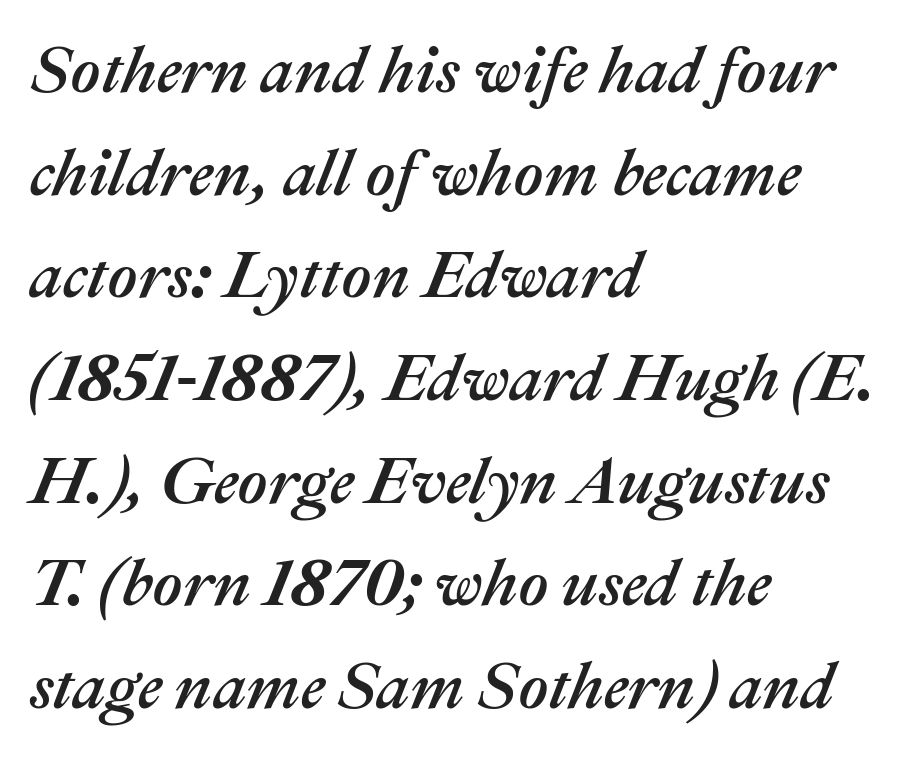
The image shows 65 px text type, italic (leaning right); set left-aligned, normal line spacing (1.58x), normal letter spacing, not underlined; medium stroke contrast and a medium x-height.
